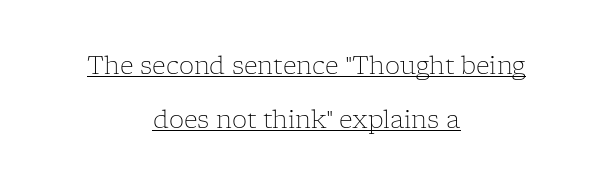
The image shows 24 px text type, upright; set centered, loose line spacing (2.27x), normal letter spacing, underlined.
